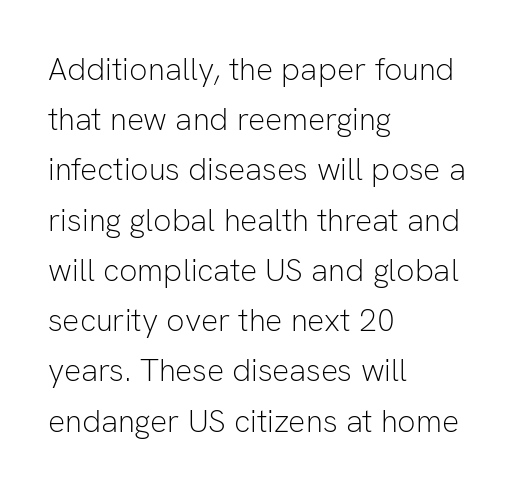
{"serif": "no", "italic": "no", "bold": "no", "weight": "light", "width": "normal", "stroke_contrast": "low", "x_height": "medium", "monospaced": "no", "underline": "no", "align": "left", "line_spacing": "normal", "line_spacing_ratio": 1.57, "letter_spacing": "normal", "letter_spacing_em": 0.0, "glyph_px": 32}
